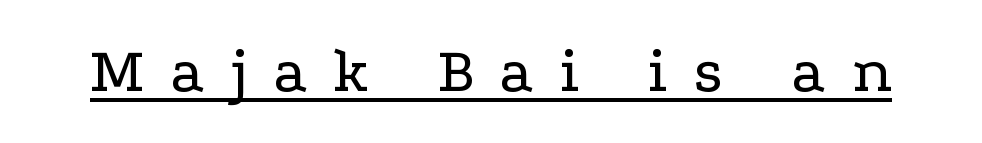
The image shows 65 px regular-weight, wide serif type, upright; set unusually wide letter spacing (+0.4 em), underlined; low stroke contrast and a medium x-height.
